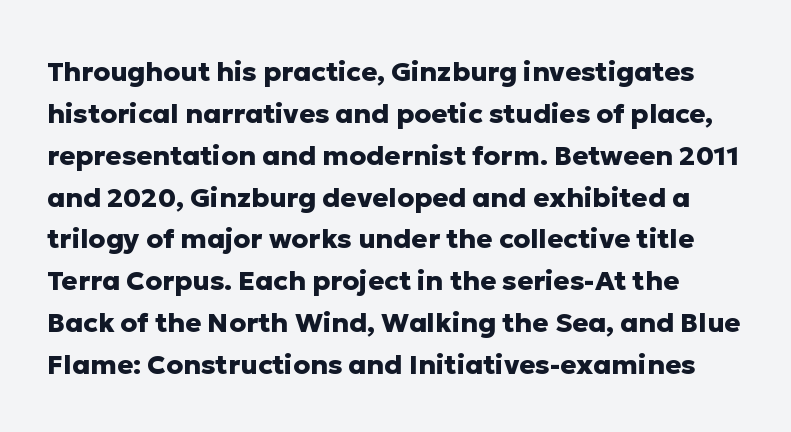
A normal amount of white space separates one row of letters from the next. The space beneath each line is pristine and unruled. Posture: vertical. Look at the tracking — it's just the regular setting, nothing added. The sample has been set heavy, in full bold.
